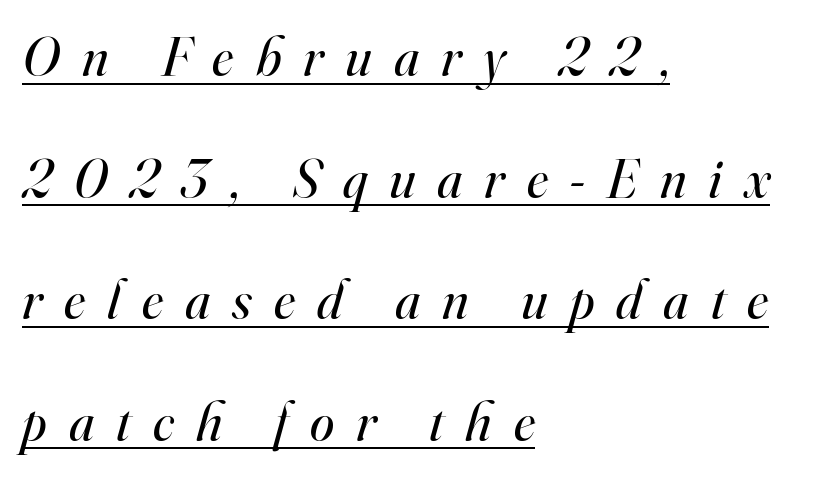
The image shows 55 px regular-weight serif type, italic (leaning right); set left-aligned, loose line spacing (2.21x), unusually wide letter spacing (+0.4 em), underlined; high stroke contrast and a small x-height.
